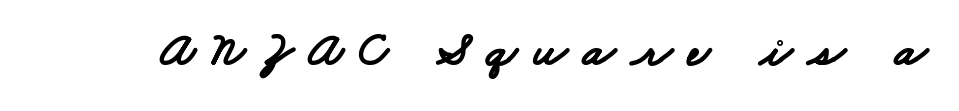
Pretty heavy lettering here — definitely bold. What stands out about the letter spacing? Its width — letters are far apart. These lines are composed in type without serifs. Is this a fixed-width face? No — the glyphs have proportional, varying widths.
